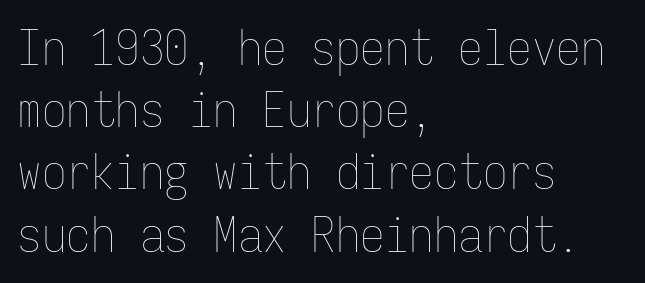
{"italic": "no", "bold": "no", "weight": "thin", "width": "condensed", "stroke_contrast": "low", "x_height": "medium", "monospaced": "yes", "underline": "no", "align": "left", "line_spacing": "normal", "line_spacing_ratio": 1.27, "letter_spacing": "normal", "letter_spacing_em": 0.0, "glyph_px": 49}
